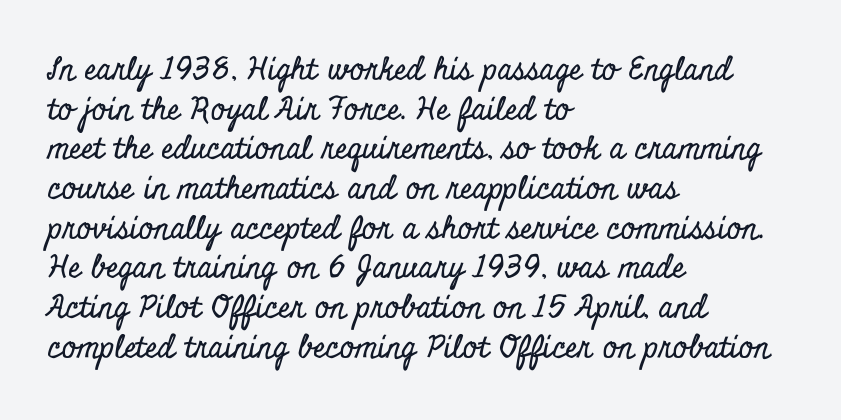
Q: Is the text italic (slanted)? A: Yes.
Q: Is the typeface a serif or a sans-serif typeface? A: Serif.
Q: Is the text underlined? A: No.
Q: How is the paragraph aligned? A: Left-aligned.
Q: Is the spacing between letters normal or unusually wide? A: Normal.
Q: Is the spacing between lines tight, normal or loose? A: Normal.
Q: Width (condensed, normal, or wide)? A: Condensed.
Q: Stroke contrast? A: Low.
Q: x-height? A: Small.
Q: Monospaced? A: No.
